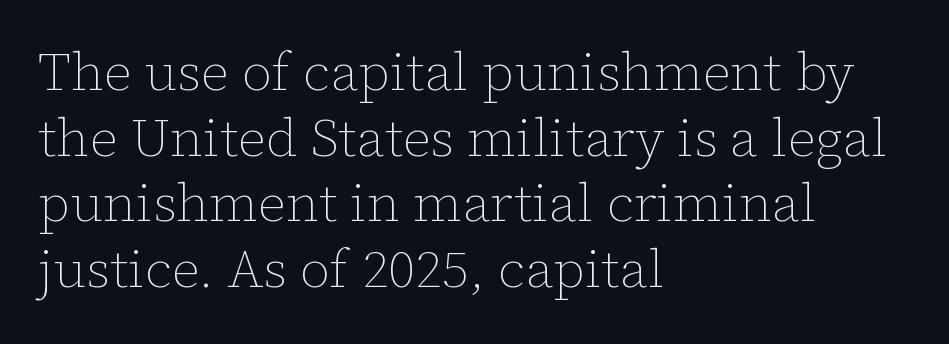
{"italic": "no", "bold": "no", "weight": "thin", "width": "normal", "stroke_contrast": "low", "x_height": "medium", "monospaced": "no", "underline": "no", "align": "left", "line_spacing_ratio": 1.24, "letter_spacing": "normal", "letter_spacing_em": 0.0, "glyph_px": 53}
